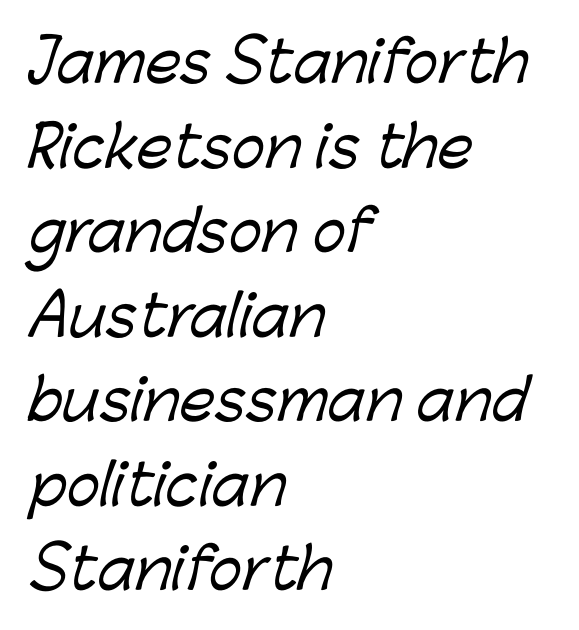
The image shows 56 px sans-serif type; set left-aligned, normal line spacing (1.51x), normal letter spacing, not underlined; low stroke contrast and a medium x-height.
